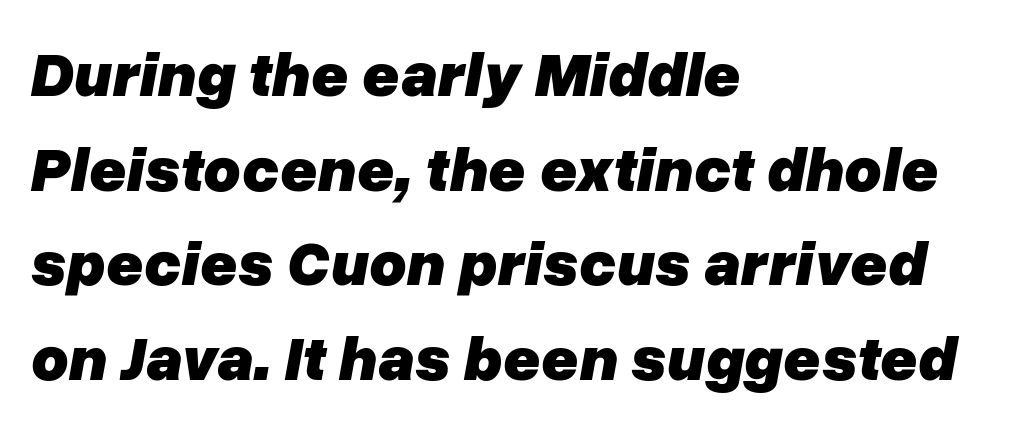
The image shows 64 px heavy type, italic (leaning right); set left-aligned, normal line spacing (1.48x), normal letter spacing, not underlined; low stroke contrast and a medium x-height.
